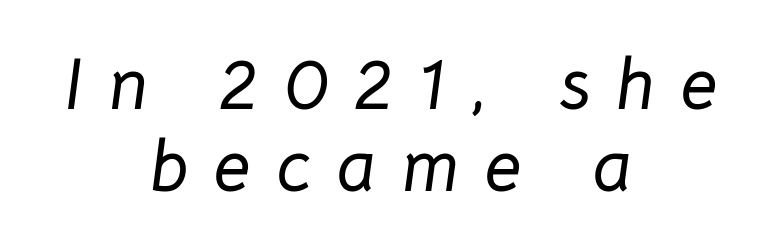
{"italic": "yes", "lean": "right", "slant_degrees": 8, "width": "normal", "stroke_contrast": "low", "x_height": "medium", "monospaced": "no", "underline": "no", "align": "center", "line_spacing": "tight", "line_spacing_ratio": 1.12, "letter_spacing": "wide", "letter_spacing_em": 0.35, "glyph_px": 73}
